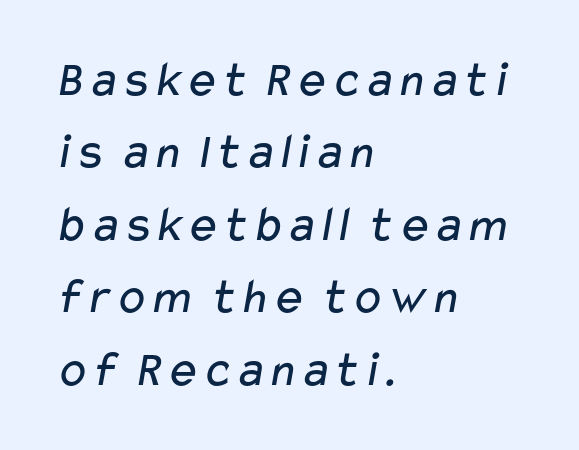
Q: Is the text bold? A: No.
Q: Is the typeface a serif or a sans-serif typeface? A: Sans-serif.
Q: Is the text underlined? A: No.
Q: How is the paragraph aligned? A: Left-aligned.
Q: Is the spacing between letters normal or unusually wide? A: Normal.
Q: Is the spacing between lines tight, normal or loose? A: Normal.
Q: Width (condensed, normal, or wide)? A: Wide.
Q: Stroke contrast? A: Low.
Q: x-height? A: Medium.
Q: Monospaced? A: No.
